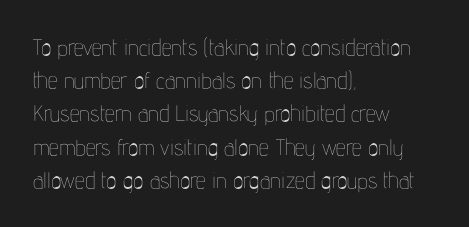
Tall strokes in this sample are plumb rather than angled. Weight: regular or lighter. Tracking value appears to be zero — textbook default spacing. The passage shown stacks its lines at a standard gap. The lines in this sample share a left origin and differ only in where they stop. Anything drawn beneath the words? Only blank space.
